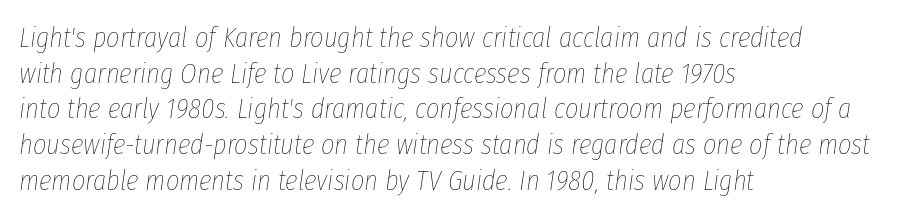
Q: Is the text bold? A: No.
Q: Is the text italic (slanted)? A: Yes, it leans right by about 8 degrees.
Q: Is the text underlined? A: No.
Q: How is the paragraph aligned? A: Left-aligned.
Q: Is the spacing between letters normal or unusually wide? A: Normal.
Q: Width (condensed, normal, or wide)? A: Condensed.
Q: Stroke contrast? A: Low.
Q: x-height? A: Medium.
Q: Monospaced? A: No.
